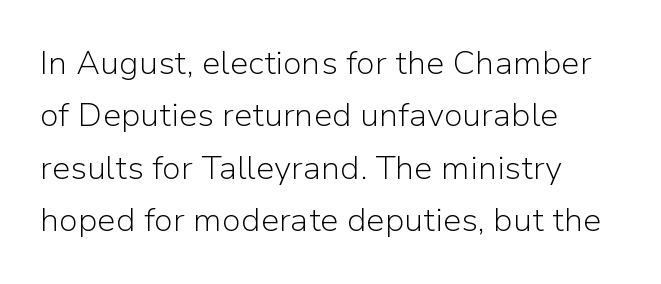
Vertical strokes here are truly vertical. Think standard paragraph weight, or any step lighter than that. The lines in this sample share a left origin and differ only in where they stop. The type family on display is of the sans-serif kind.
